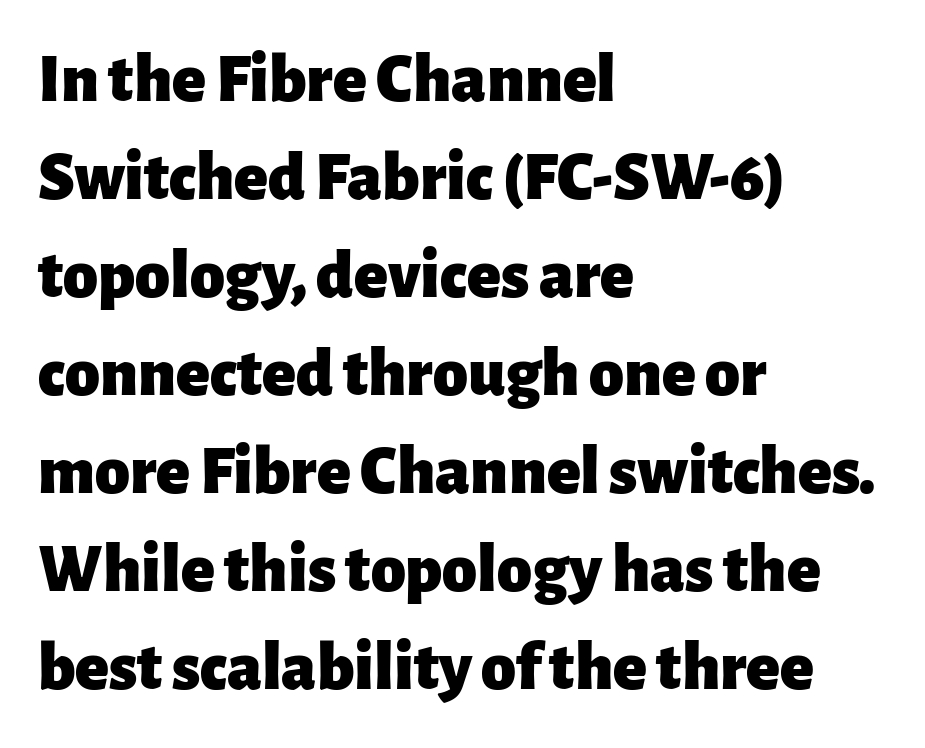
Q: Is the text bold? A: Yes.
Q: Is the text italic (slanted)? A: No, it is upright.
Q: Is the typeface a serif or a sans-serif typeface? A: Sans-serif.
Q: Is the text underlined? A: No.
Q: How is the paragraph aligned? A: Left-aligned.
Q: Is the spacing between letters normal or unusually wide? A: Normal.
Q: Is the spacing between lines tight, normal or loose? A: Normal.
Q: Width (condensed, normal, or wide)? A: Normal.
Q: Stroke contrast? A: Low.
Q: x-height? A: Medium.
Q: Monospaced? A: No.
